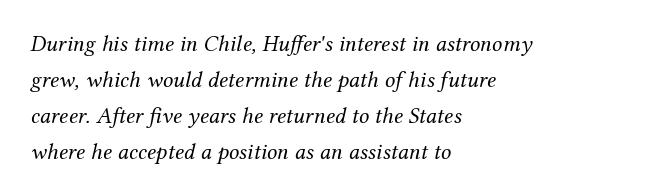
The image shows 23 px text type, italic (leaning right); set left-aligned, normal line spacing (1.57x), normal letter spacing, not underlined.
